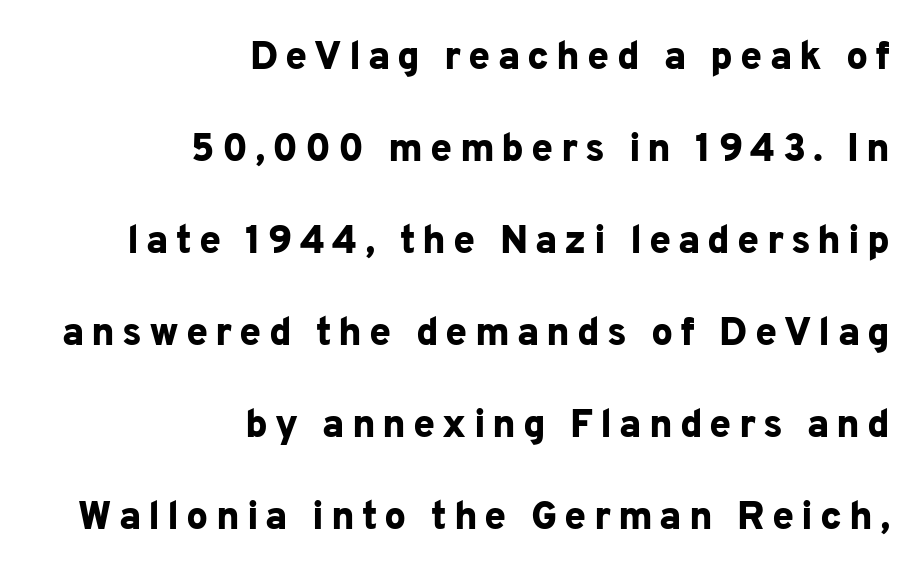
The image shows 39 px bold sans-serif type, upright; set right-aligned, loose line spacing (2.36x), not underlined; low stroke contrast and a medium x-height.
